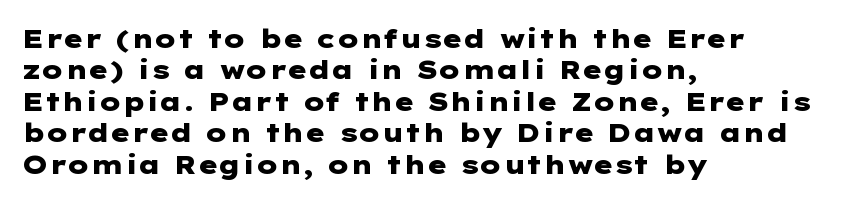
{"italic": "no", "bold": "yes", "underline": "no", "align": "left", "line_spacing_ratio": 1.21, "letter_spacing": "normal", "letter_spacing_em": 0.0, "glyph_px": 26}
